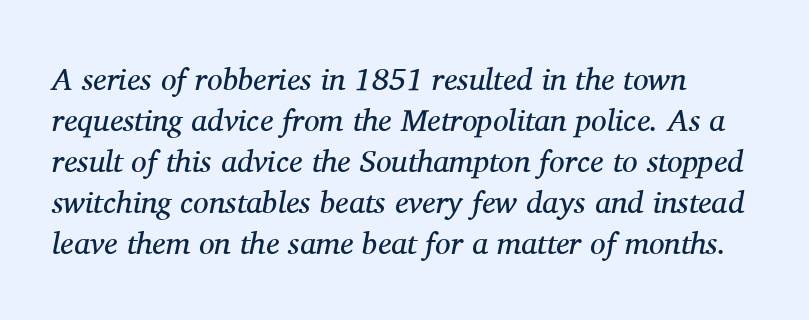
The image shows 31 px regular-weight serif type, italic (leaning right); set normal line spacing (1.32x), normal letter spacing, not underlined; medium stroke contrast and a medium x-height.
